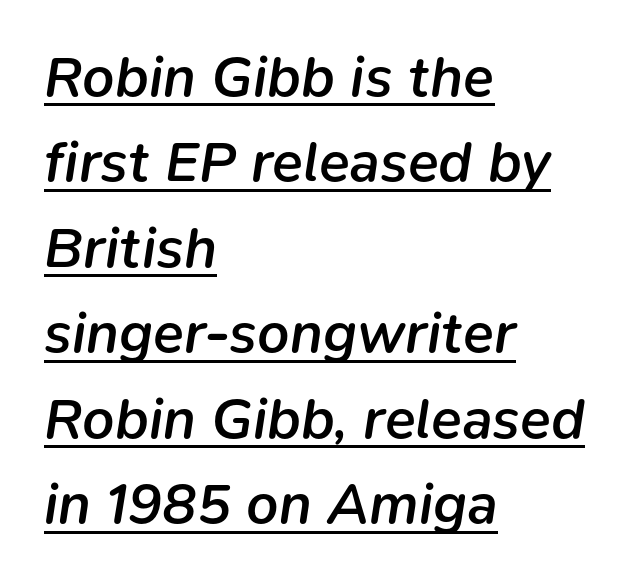
{"italic": "yes", "lean": "right", "slant_degrees": 9, "bold": "semi", "weight": "semibold", "width": "normal", "stroke_contrast": "low", "x_height": "medium", "monospaced": "no", "underline": "yes", "align": "left", "line_spacing": "normal", "line_spacing_ratio": 1.5, "letter_spacing": "normal", "letter_spacing_em": 0.0, "glyph_px": 57}
